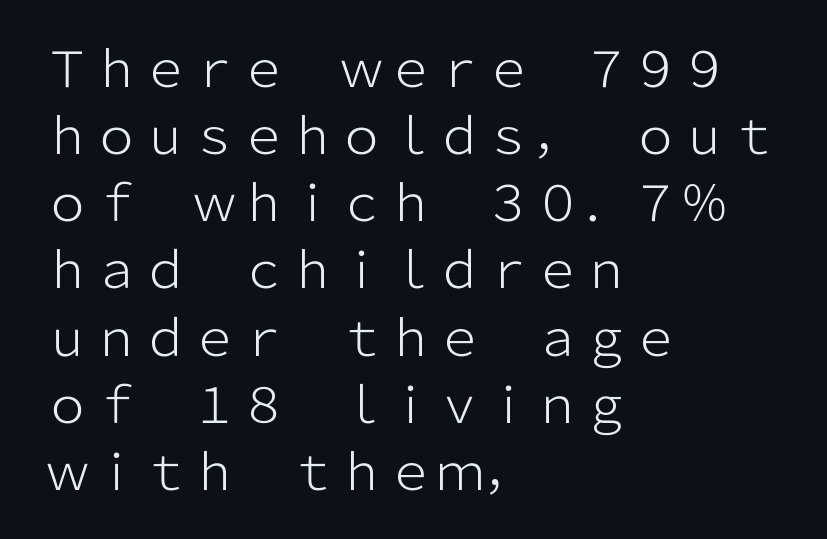
The rendering uses natural spacing where letterforms have individual widths. The rendering shows plain stroke endings on the letterforms — a sans-serif design. Every row of glyphs begins at an identical x-position on the left. The weight would be labelled regular, book, light, or lighter still.
